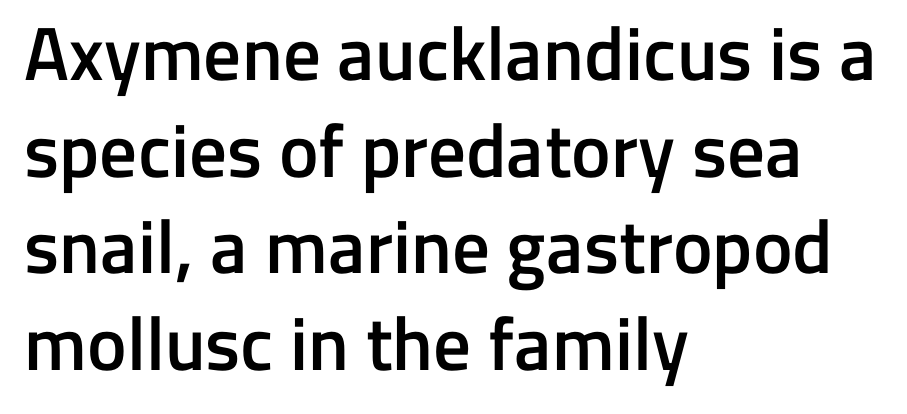
The image shows 75 px semibold sans-serif type, upright; set left-aligned, normal line spacing (1.29x), normal letter spacing, not underlined; low stroke contrast and a medium x-height.
